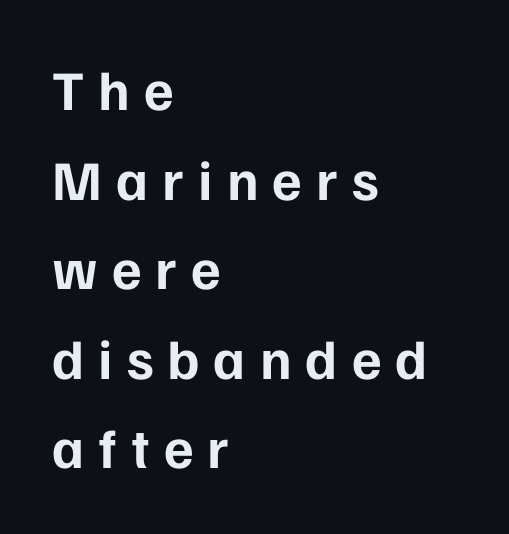
The image shows 56 px bold sans-serif type, upright; set left-aligned, normal line spacing (1.6x), unusually wide letter spacing (+0.25 em), not underlined; low stroke contrast and a medium x-height.
